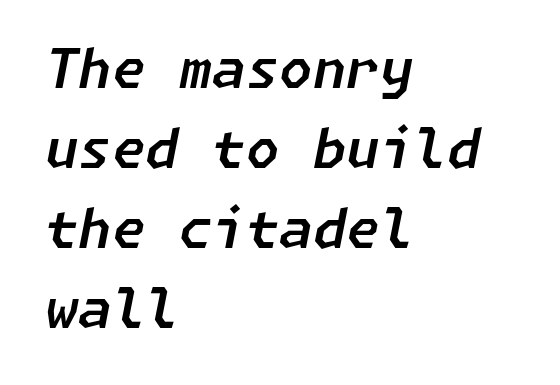
Horizontal bands of white between lines are of average thickness. Line beginnings align vertically; line endings do not. Emphasis-style slanted type is in use. Has an underline been added? It has not.
